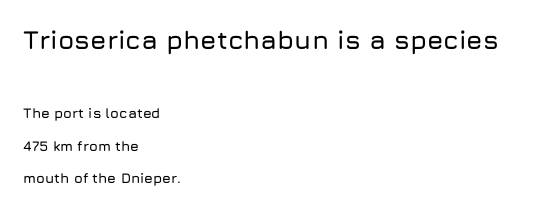
Q: Is the text italic (slanted)? A: No, it is upright.
Q: Is the text underlined? A: No.
Q: How is the paragraph aligned? A: Left-aligned.
Q: Is the spacing between letters normal or unusually wide? A: Normal.
Q: Is the spacing between lines tight, normal or loose? A: Loose.
Q: Which block of text is set in a larger size, the first (top) or the second (bottom)? A: The first (top) one.
